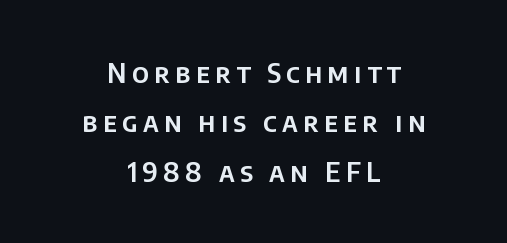
Notice how the passage keeps no hard edge, just a central spine. Check under the words: just untouched page. The passage shown has open, widely tracked lettering throughout. This is roman type, the default non-slanted kind.
